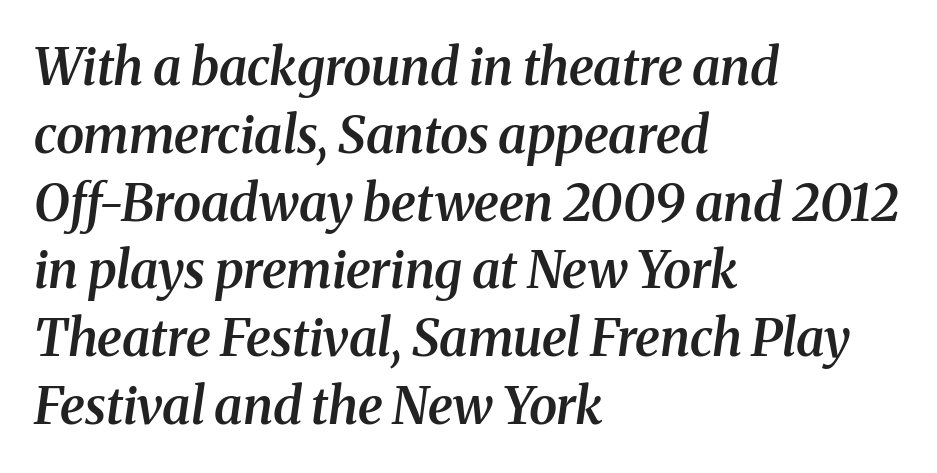
The glyphs in this specimen are seriffed. The glyphs look as if they've been sheared to an angle. How would I describe the line gaps? Plain and ordinary. Varying glyph widths throughout — classic text-font behaviour. Weight check: semibold — heavier than regular, not quite bold. The paragraph has a hard left edge and a soft right edge.
